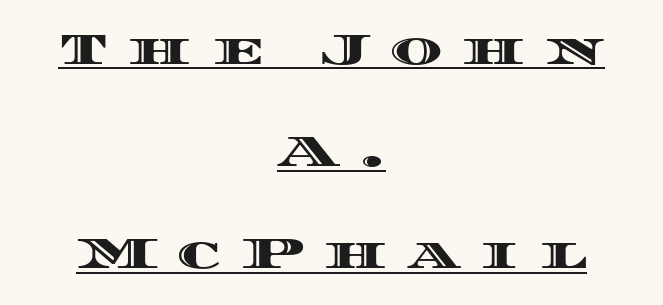
Q: Is the text italic (slanted)? A: No, it is upright.
Q: Is the text underlined? A: Yes.
Q: How is the paragraph aligned? A: Centered.
Q: Is the spacing between letters normal or unusually wide? A: Unusually wide.
Q: Is the spacing between lines tight, normal or loose? A: Loose.
Q: Width (condensed, normal, or wide)? A: Wide.
Q: x-height? A: Large.
Q: Monospaced? A: No.
